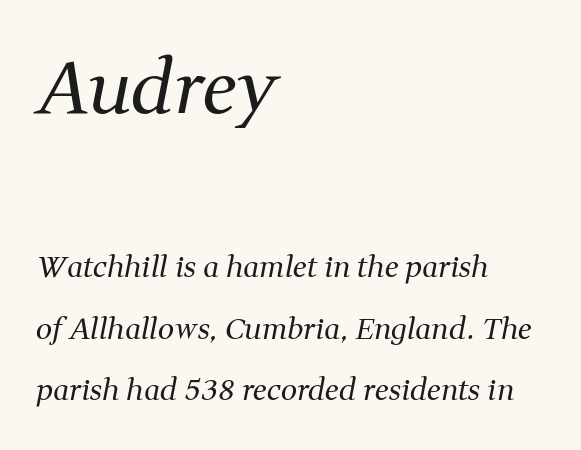
Q: Is the text bold? A: No.
Q: Is the text italic (slanted)? A: Yes, it leans right by about 11 degrees.
Q: Is the typeface a serif or a sans-serif typeface? A: Serif.
Q: Is the text underlined? A: No.
Q: How is the paragraph aligned? A: Left-aligned.
Q: Is the spacing between letters normal or unusually wide? A: Normal.
Q: Is the spacing between lines tight, normal or loose? A: Loose.
Q: Which block of text is set in a larger size, the first (top) or the second (bottom)? A: The first (top) one.
Q: Width (condensed, normal, or wide)? A: Normal.
Q: Stroke contrast? A: Medium.
Q: x-height? A: Medium.
Q: Monospaced? A: No.
